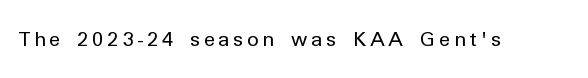
Q: Is the text bold? A: No.
Q: Is the text italic (slanted)? A: No, it is upright.
Q: Is the text underlined? A: No.
